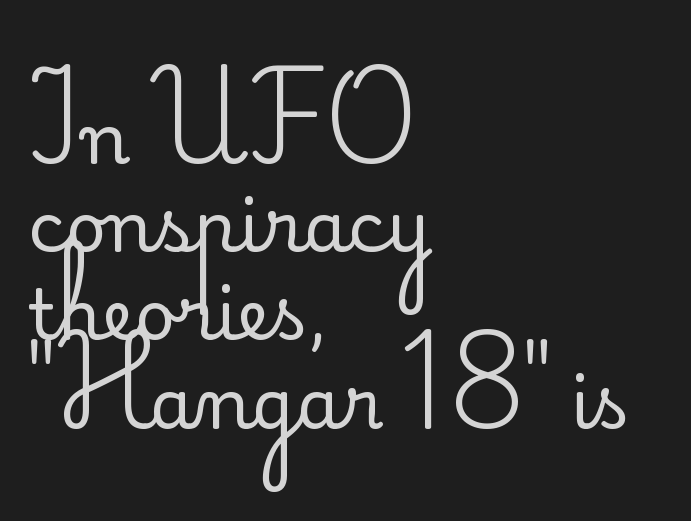
Q: Is the text bold? A: No.
Q: Is the text italic (slanted)? A: No, it is upright.
Q: Is the typeface a serif or a sans-serif typeface? A: Sans-serif.
Q: Is the text underlined? A: No.
Q: How is the paragraph aligned? A: Left-aligned.
Q: Is the spacing between letters normal or unusually wide? A: Normal.
Q: Is the spacing between lines tight, normal or loose? A: Normal.
Q: Width (condensed, normal, or wide)? A: Normal.
Q: Stroke contrast? A: Low.
Q: x-height? A: Small.
Q: Monospaced? A: No.
